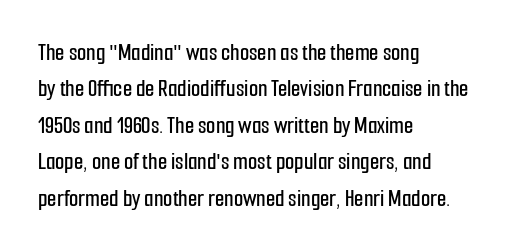
{"italic": "no", "underline": "no", "align": "left", "line_spacing": "normal", "line_spacing_ratio": 1.52, "letter_spacing": "normal", "letter_spacing_em": 0.0, "glyph_px": 24}
